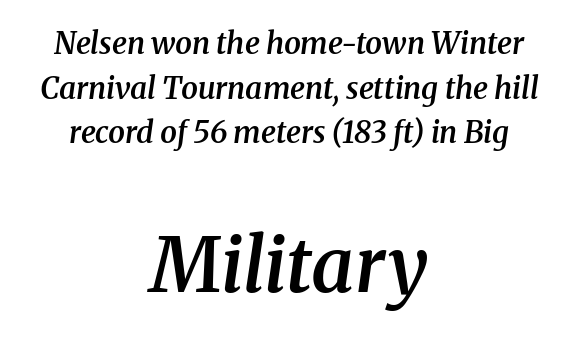
{"serif": "yes", "italic": "yes", "lean": "right", "slant_degrees": 8, "bold": "semi", "weight": "semibold", "width": "normal", "stroke_contrast": "medium", "x_height": "medium", "monospaced": "no", "underline": "no", "align": "center", "line_spacing": "normal", "line_spacing_ratio": 1.49, "letter_spacing": "normal", "letter_spacing_em": 0.0, "larger_block": "second", "size_ratio": 2.5, "glyph_px": 75}
